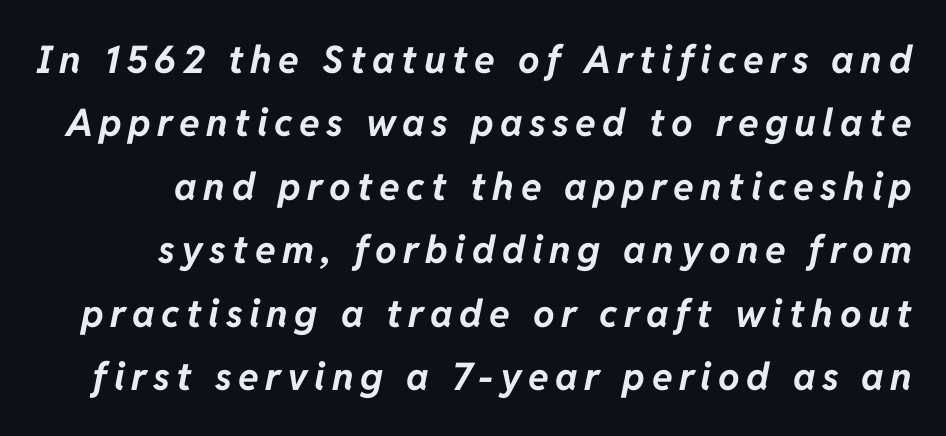
Weight: bold. The vertical gap from one line to the next is medium. The rendering applies a slant to the glyphs. Varying glyph widths throughout — classic text-font behaviour. The words here are not underlined.
